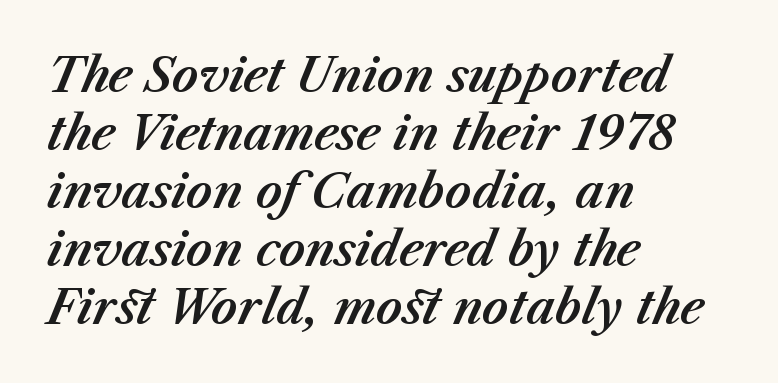
The image shows 46 px text type, italic (leaning right); set left-aligned, normal line spacing (1.26x), normal letter spacing, not underlined; medium stroke contrast and a medium x-height.
